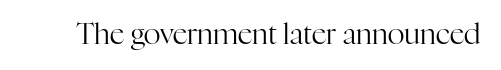
{"serif": "yes", "italic": "no", "bold": "no", "weight": "regular", "width": "normal", "stroke_contrast": "high", "x_height": "medium", "monospaced": "no", "underline": "no", "letter_spacing": "normal", "letter_spacing_em": 0.0, "glyph_px": 29}
